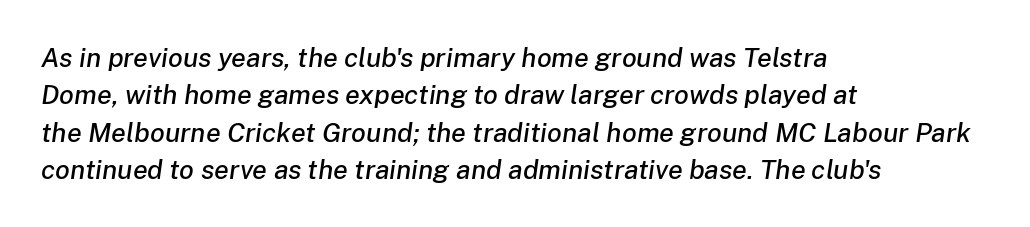
{"italic": "yes", "lean": "right", "slant_degrees": 8, "underline": "no", "align": "left", "line_spacing": "normal", "line_spacing_ratio": 1.38, "letter_spacing": "normal", "letter_spacing_em": 0.0, "glyph_px": 27}
